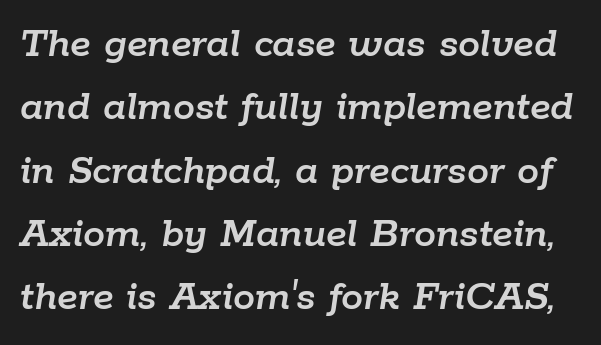
The rendering keeps characters at their native spacing. Here the designer chose a conventional face with non-uniform glyph widths. The line-height multiplier appears to be the usual default. This is oblique type, the kind used for emphasis or titles.
